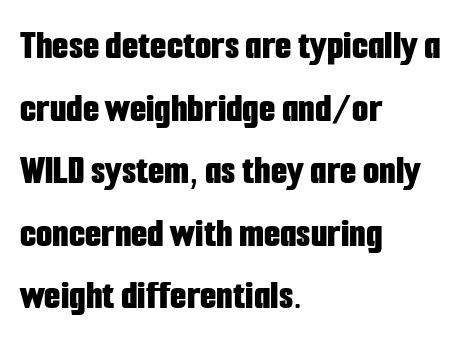
{"serif": "no", "italic": "no", "bold": "yes", "weight": "bold", "width": "condensed", "stroke_contrast": "low", "x_height": "medium", "monospaced": "no", "underline": "no", "align": "left", "line_spacing": "normal", "line_spacing_ratio": 1.49, "letter_spacing": "normal", "letter_spacing_em": 0.0, "glyph_px": 42}
